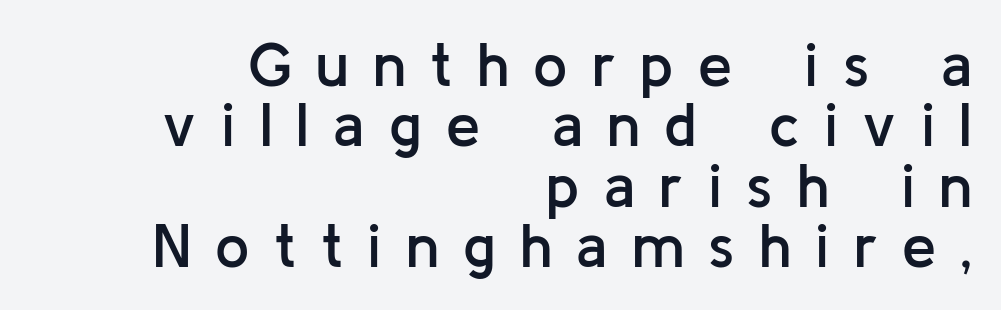
Look at the stroke-to-counter ratio: somewhat heavy, a semibold. Each letter's strokes conclude bluntly, with no projecting serifs. The line-height multiplier appears low, near solid setting. The foot of each line stays bare and open. It's the straight-up-and-down kind of type.
